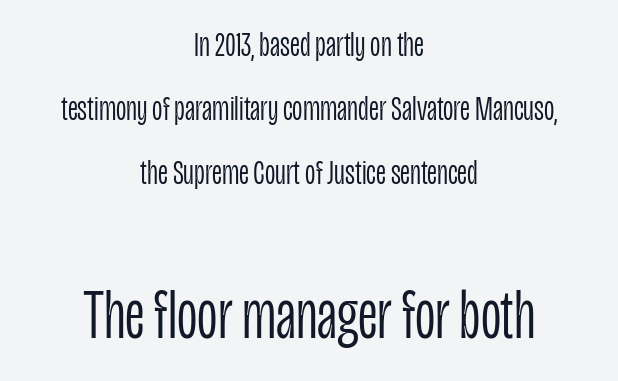
The image shows 71 px light, condensed sans-serif type, upright; set centered, line spacing 1.78x, normal letter spacing, not underlined; the second (bottom) block is 1.97x larger; low stroke contrast and a large x-height.
